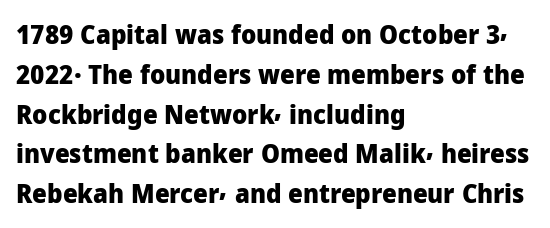
Plenty of ink on the page — the face is bold. Vertical spacing — default. Descenders hang freely into open space. All the whitespace from short lines collects on the right. This rendering leaves character spacing at its baseline value. Do the letters lean? They stand straight.
